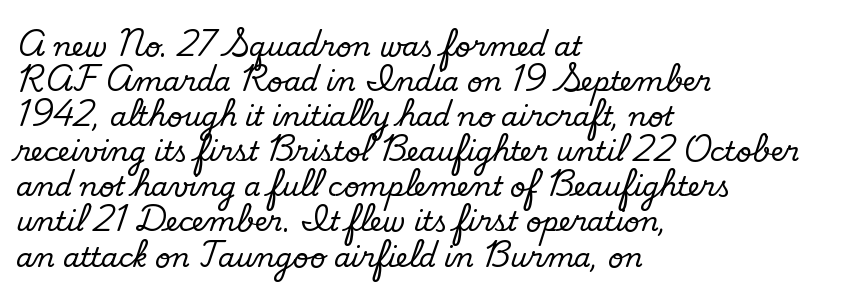
Q: Is the text bold? A: No.
Q: Is the text underlined? A: No.
Q: How is the paragraph aligned? A: Left-aligned.
Q: Is the spacing between letters normal or unusually wide? A: Normal.
Q: Is the spacing between lines tight, normal or loose? A: Normal.
